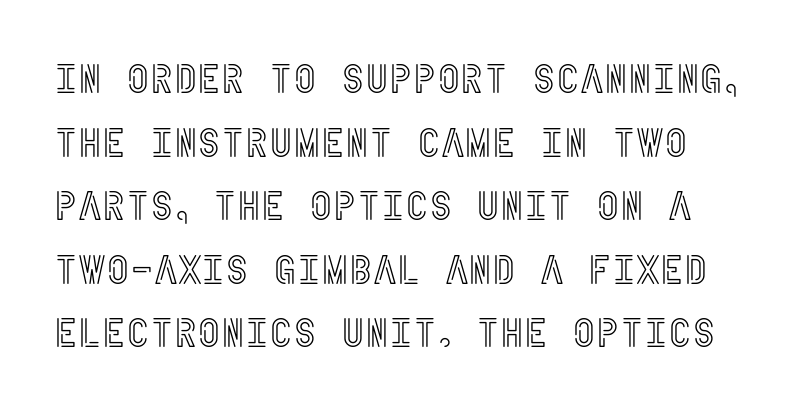
{"italic": "no", "width": "condensed", "x_height": "large", "underline": "no", "line_spacing": "normal", "line_spacing_ratio": 1.55, "letter_spacing": "normal", "letter_spacing_em": 0.0, "glyph_px": 41}
